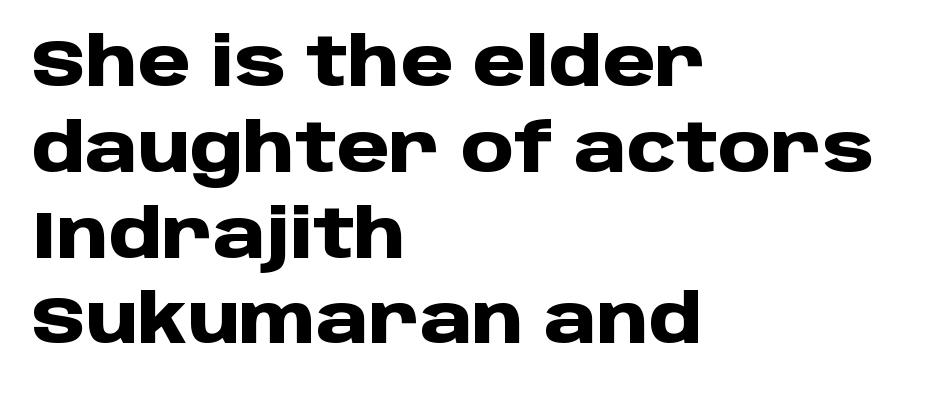
{"serif": "no", "italic": "no", "bold": "yes", "weight": "heavy", "width": "normal", "stroke_contrast": "low", "x_height": "large", "monospaced": "no", "underline": "no", "align": "left", "line_spacing": "normal", "line_spacing_ratio": 1.28, "letter_spacing": "normal", "letter_spacing_em": 0.0, "glyph_px": 67}
